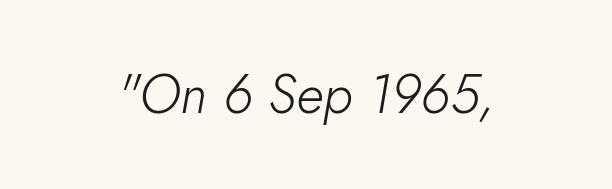
The image shows 54 px light type, italic (leaning right); set normal letter spacing, not underlined; low stroke contrast and a small x-height.
